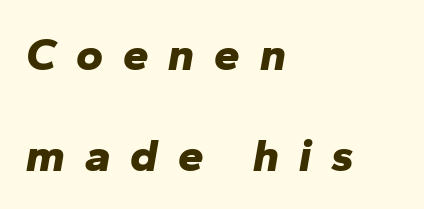
Q: Is the text bold? A: Yes.
Q: Is the text italic (slanted)? A: Yes, it leans right by about 10 degrees.
Q: Is the text underlined? A: No.
Q: How is the paragraph aligned? A: Left-aligned.
Q: Is the spacing between letters normal or unusually wide? A: Unusually wide.
Q: Is the spacing between lines tight, normal or loose? A: Loose.
Q: Width (condensed, normal, or wide)? A: Normal.
Q: Stroke contrast? A: Low.
Q: x-height? A: Medium.
Q: Monospaced? A: No.
